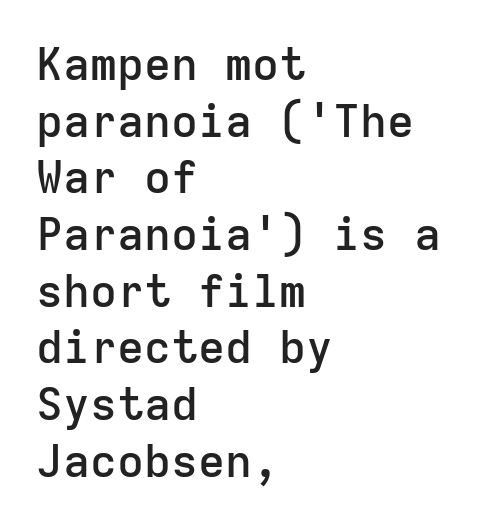
Q: Is the text bold? A: Semi-bold.
Q: Is the text italic (slanted)? A: No, it is upright.
Q: Is the typeface a serif or a sans-serif typeface? A: Sans-serif.
Q: Is the text underlined? A: No.
Q: How is the paragraph aligned? A: Left-aligned.
Q: Is the spacing between letters normal or unusually wide? A: Normal.
Q: Is the spacing between lines tight, normal or loose? A: Normal.
Q: Width (condensed, normal, or wide)? A: Normal.
Q: Stroke contrast? A: Low.
Q: x-height? A: Medium.
Q: Monospaced? A: Yes.
